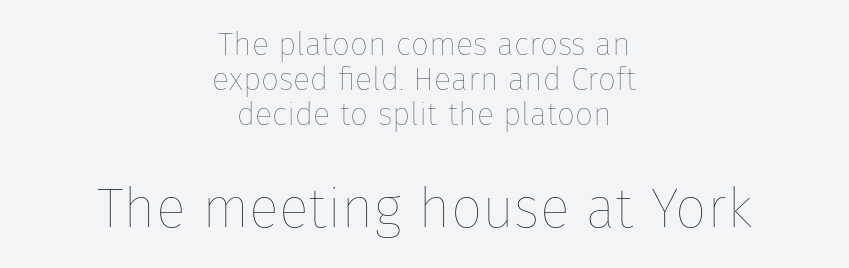
{"italic": "no", "bold": "no", "weight": "thin", "width": "normal", "stroke_contrast": "low", "x_height": "medium", "monospaced": "no", "underline": "no", "align": "center", "line_spacing": "tight", "line_spacing_ratio": 1.09, "letter_spacing": "normal", "letter_spacing_em": 0.0, "larger_block": "second", "size_ratio": 1.75, "glyph_px": 56}
